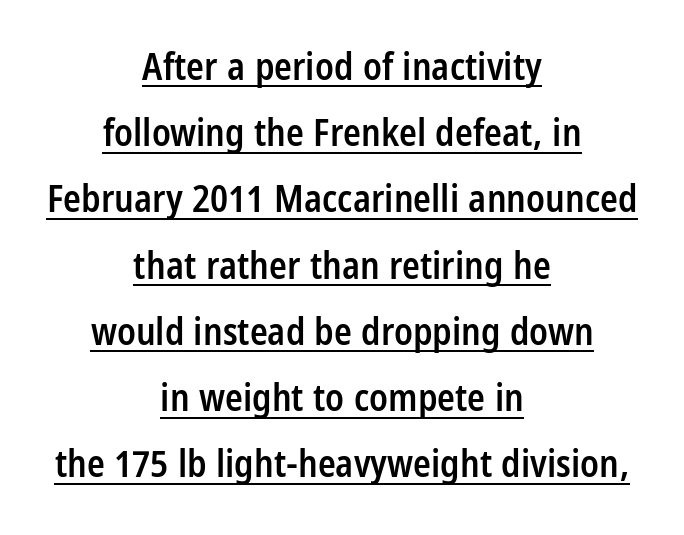
{"serif": "no", "italic": "no", "bold": "semi", "weight": "semibold", "width": "condensed", "stroke_contrast": "low", "x_height": "large", "monospaced": "no", "underline": "yes", "align": "center", "line_spacing_ratio": 1.79, "letter_spacing": "normal", "letter_spacing_em": 0.0, "glyph_px": 37}
